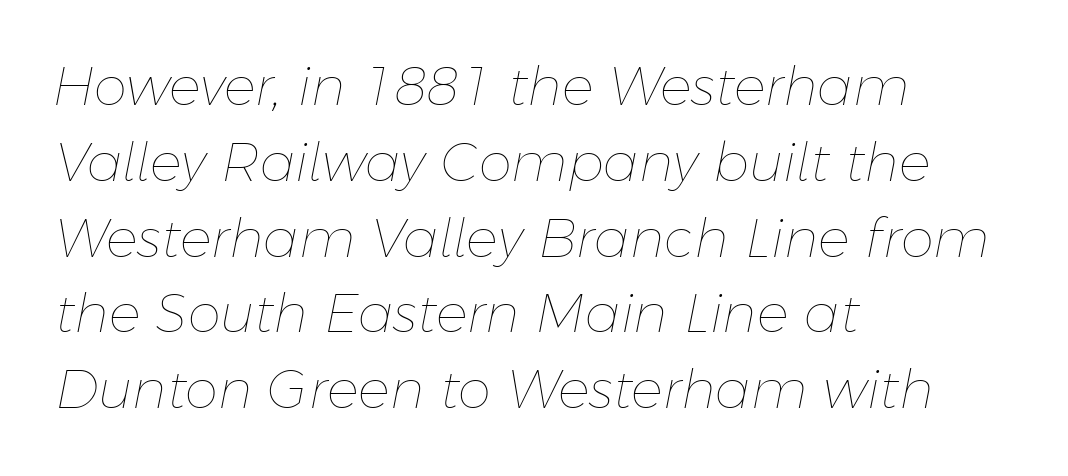
Compared with typical paragraphs, the rows here are spaced about the same. This sample has the flowing, uneven cadence of proportional lettering. The zone under the glyphs is completely vacant. Left-aligned paragraph, ragged on the right.
